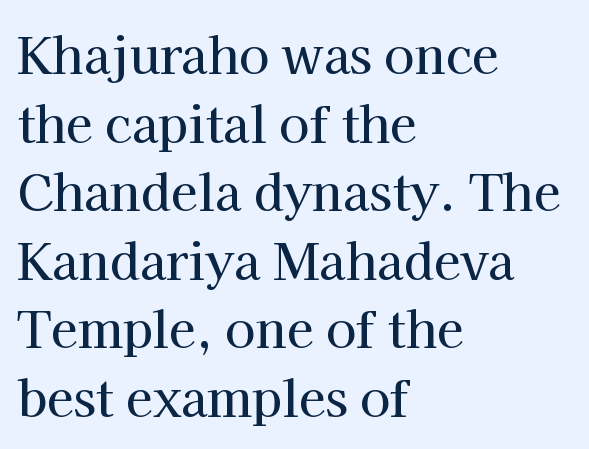
Do the letters lean? They stand straight. The lines sit at an ordinary, default distance from one another. The typesetter chose a ragged-right arrangement here. The line texture is even and compact thanks to regular tracking. Stroke terminals: seriffed. Is this a fixed-width face? No — the glyphs have proportional, varying widths.
